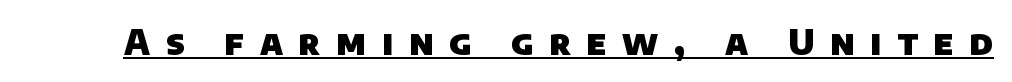
The image shows 34 px heavy sans-serif type; set unusually wide letter spacing (+0.46 em), underlined; low stroke contrast and a large x-height.
